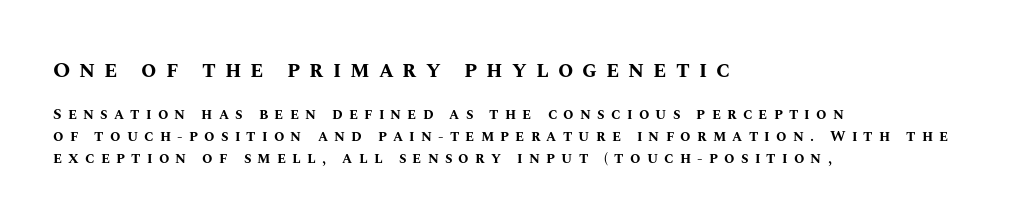
Q: Is the text bold? A: Yes.
Q: Is the text italic (slanted)? A: No, it is upright.
Q: Is the text underlined? A: No.
Q: How is the paragraph aligned? A: Left-aligned.
Q: Is the spacing between letters normal or unusually wide? A: Unusually wide.
Q: Is the spacing between lines tight, normal or loose? A: Normal.
Q: Which block of text is set in a larger size, the first (top) or the second (bottom)? A: The first (top) one.
